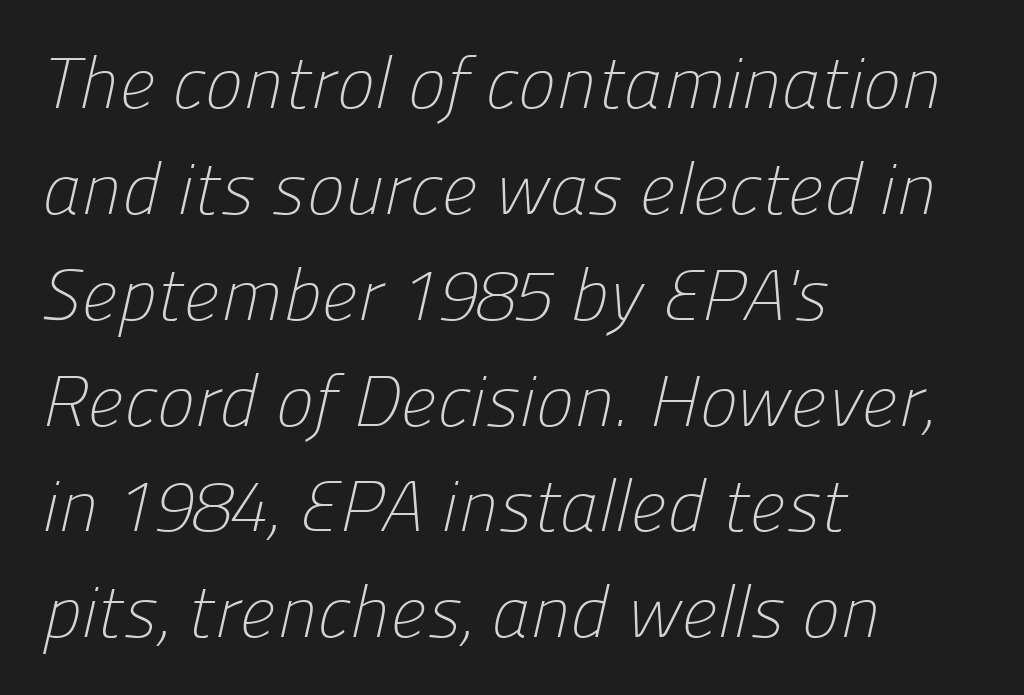
The image shows 72 px light sans-serif type; set left-aligned, normal line spacing (1.47x), normal letter spacing, not underlined; low stroke contrast and a medium x-height.
